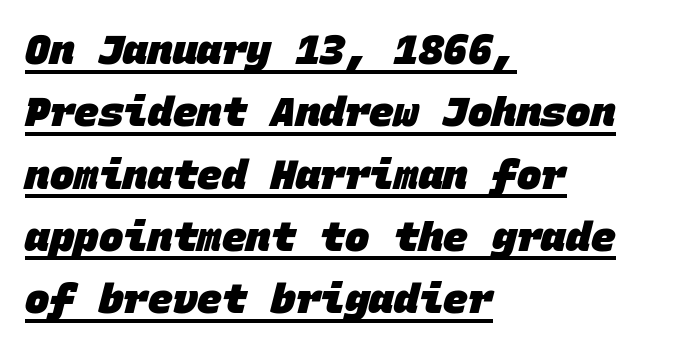
{"serif": "no", "bold": "yes", "weight": "heavy", "width": "normal", "stroke_contrast": "low", "x_height": "large", "monospaced": "yes", "underline": "yes", "align": "left", "line_spacing": "normal", "line_spacing_ratio": 1.52, "letter_spacing": "normal", "letter_spacing_em": 0.0, "glyph_px": 41}
